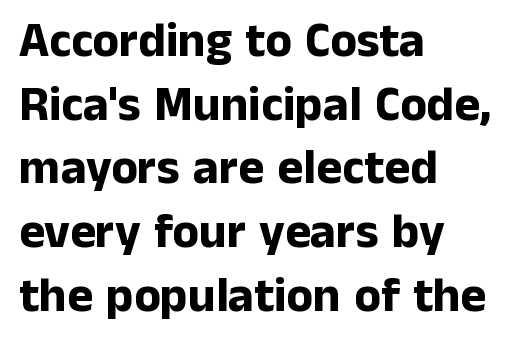
The image shows 49 px bold sans-serif type, upright; set left-aligned, normal line spacing (1.3x), normal letter spacing, not underlined; low stroke contrast and a medium x-height.
